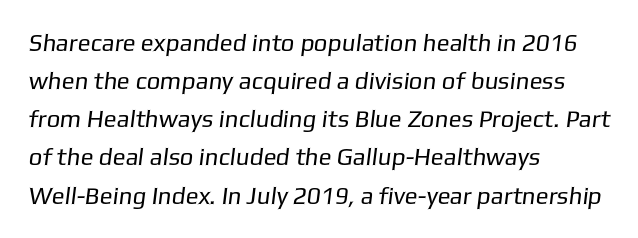
Q: Is the text bold? A: No.
Q: Is the text underlined? A: No.
Q: How is the paragraph aligned? A: Left-aligned.
Q: Is the spacing between letters normal or unusually wide? A: Normal.
Q: Is the spacing between lines tight, normal or loose? A: Normal.
